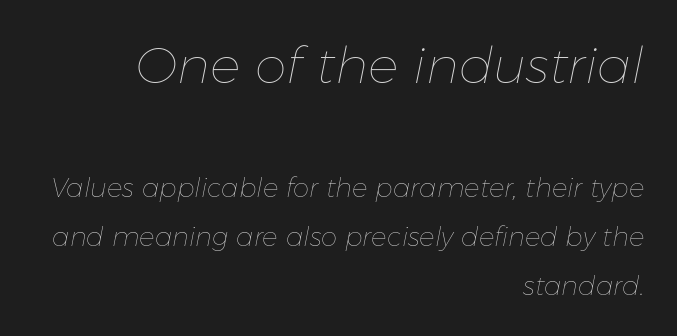
The upper block of text is set noticeably larger than the block beneath it. Nobody drew a line under any word here. The face used here has a pronounced slope to its letters. Observe the ordinary spacing: letters are neighbours, not strangers.
